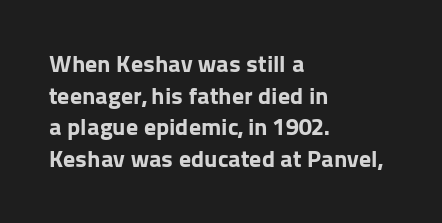
Q: Is the text bold? A: Yes.
Q: Is the text italic (slanted)? A: No, it is upright.
Q: Is the text underlined? A: No.
Q: How is the paragraph aligned? A: Left-aligned.
Q: Is the spacing between letters normal or unusually wide? A: Normal.
Q: Is the spacing between lines tight, normal or loose? A: Normal.
